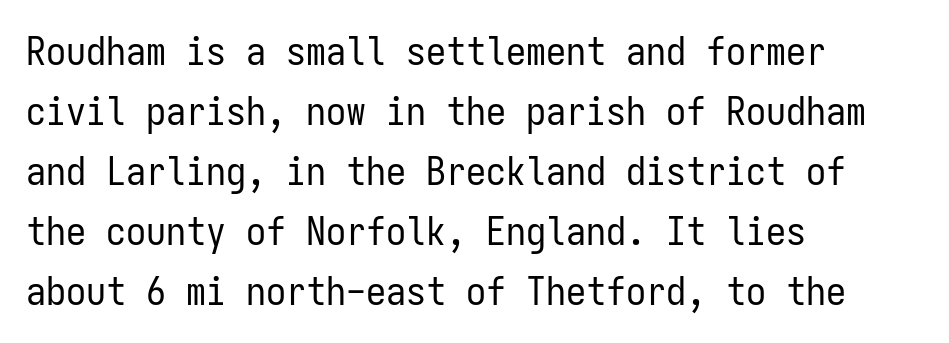
The image shows 40 px regular-weight, condensed sans-serif type, upright, monospaced; set left-aligned, normal line spacing (1.5x), normal letter spacing, not underlined; low stroke contrast and a medium x-height.
